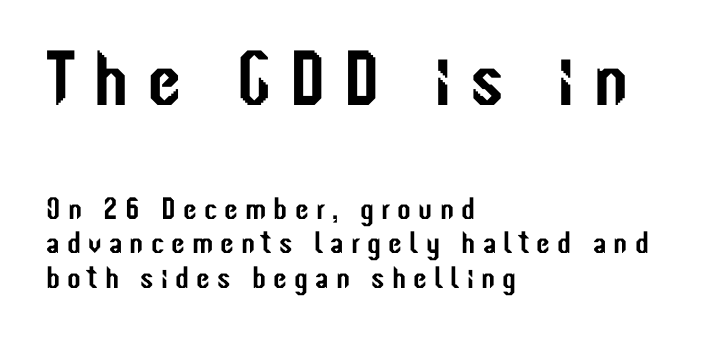
Underlining? Definitely not there. Ordinary non-slanted type is in use. Does the bottom block carry the larger type? No, the top block does. The vertical gap from one line to the next is small. The text was rendered using a sans face with plain stroke endings. A typesetter would call this proportional, since set widths differ per character.
